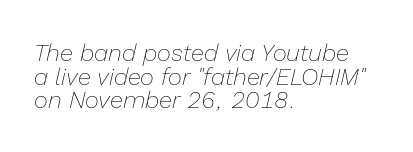
Q: Is the text bold? A: No.
Q: Is the text italic (slanted)? A: Yes, it leans right by about 13 degrees.
Q: Is the text underlined? A: No.
Q: How is the paragraph aligned? A: Left-aligned.
Q: Is the spacing between letters normal or unusually wide? A: Normal.
Q: Is the spacing between lines tight, normal or loose? A: Tight.
